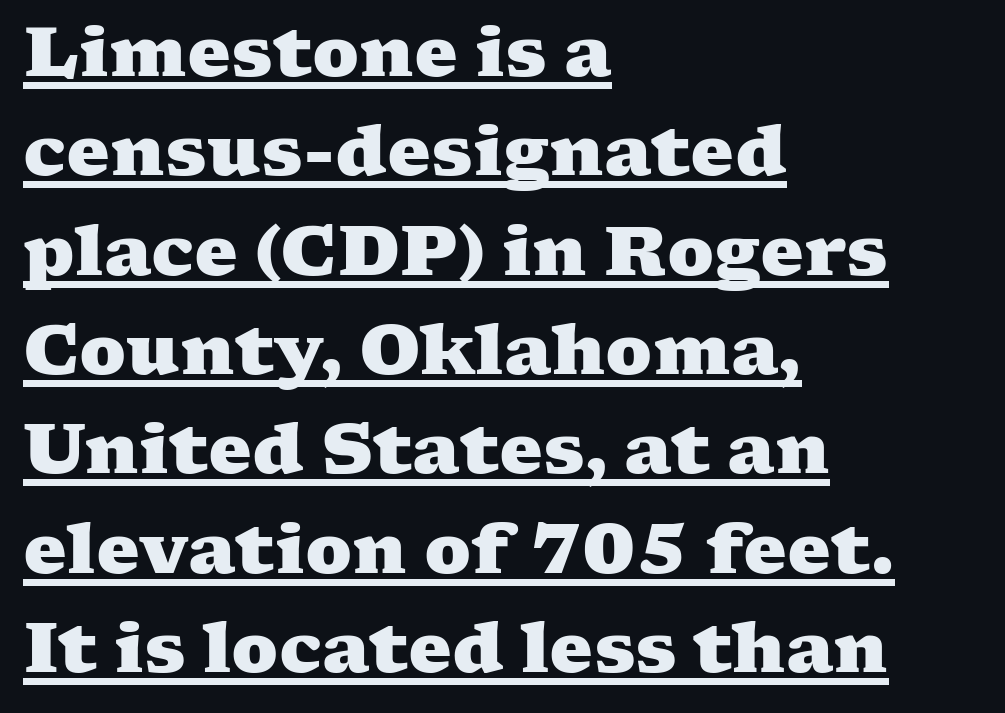
The image shows 69 px heavy, wide serif type; set left-aligned, normal line spacing (1.44x), normal letter spacing, underlined; medium stroke contrast and a medium x-height.
